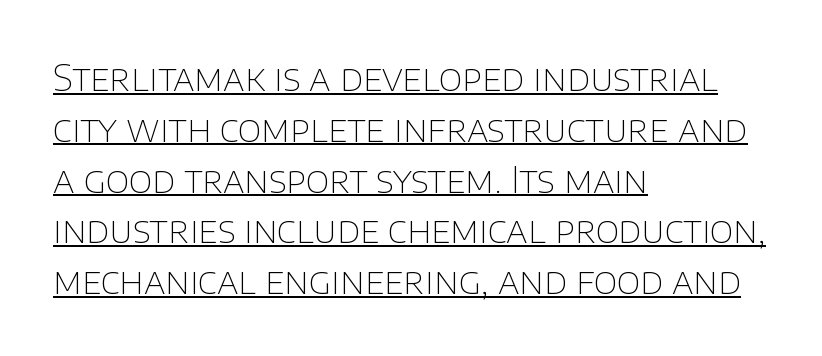
Q: Is the text bold? A: No.
Q: Is the text italic (slanted)? A: No, it is upright.
Q: Is the typeface a serif or a sans-serif typeface? A: Sans-serif.
Q: Is the text underlined? A: Yes.
Q: How is the paragraph aligned? A: Left-aligned.
Q: Is the spacing between letters normal or unusually wide? A: Normal.
Q: Is the spacing between lines tight, normal or loose? A: Normal.
Q: Width (condensed, normal, or wide)? A: Normal.
Q: Stroke contrast? A: Low.
Q: x-height? A: Large.
Q: Monospaced? A: No.
